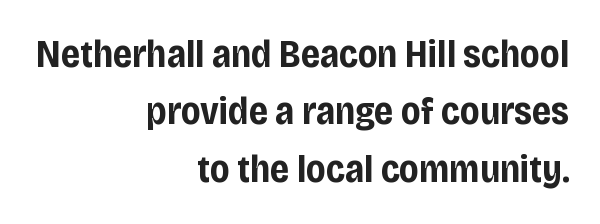
Q: Is the text bold? A: Yes.
Q: Is the text italic (slanted)? A: No, it is upright.
Q: Is the typeface a serif or a sans-serif typeface? A: Sans-serif.
Q: Is the text underlined? A: No.
Q: How is the paragraph aligned? A: Right-aligned.
Q: Is the spacing between letters normal or unusually wide? A: Normal.
Q: Is the spacing between lines tight, normal or loose? A: Normal.
Q: Width (condensed, normal, or wide)? A: Condensed.
Q: Stroke contrast? A: Low.
Q: x-height? A: Large.
Q: Monospaced? A: No.
